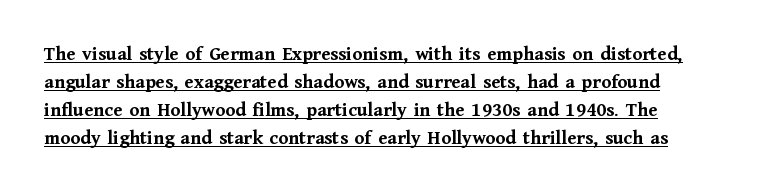
The image shows 20 px bold type, upright; set normal line spacing (1.4x), normal letter spacing, underlined.
